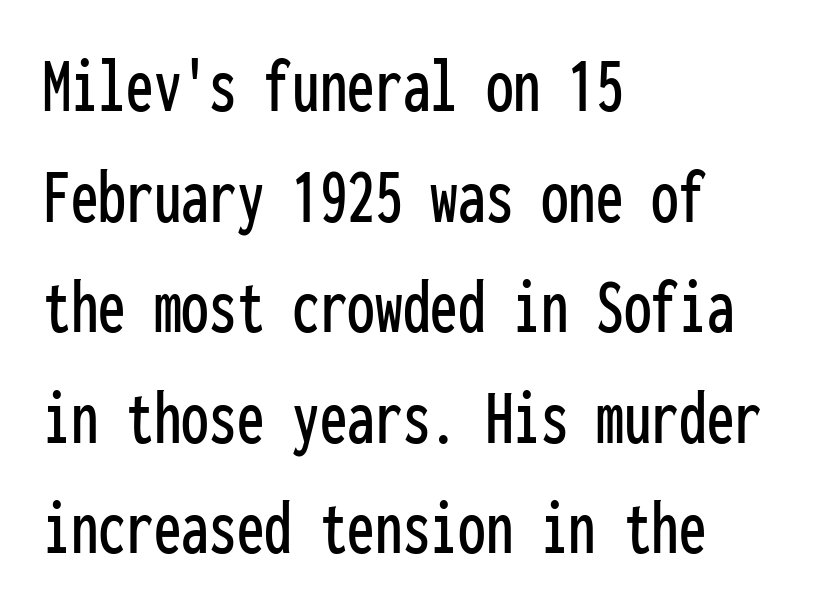
Plain, unruled lines of type. The letters carry no serifs — their stems end cleanly without finishing strokes. The paragraph has a hard left edge and a soft right edge. A typesetter would call this monospace, since all characters share one set width.
